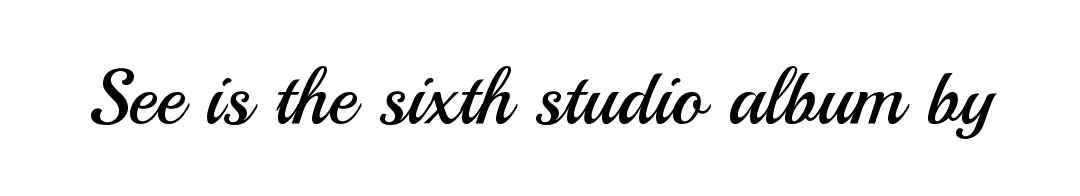
{"serif": "no", "bold": "no", "weight": "regular", "width": "normal", "stroke_contrast": "medium", "x_height": "small", "monospaced": "no", "underline": "no", "letter_spacing": "normal", "letter_spacing_em": 0.0, "glyph_px": 77}
